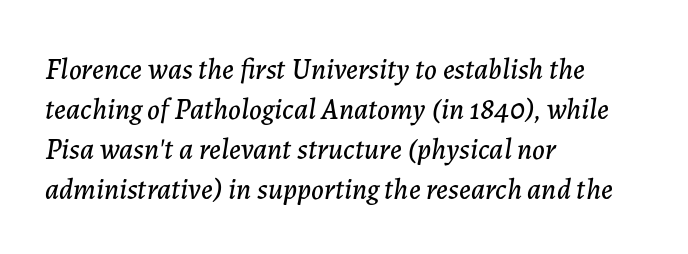
Q: Is the text italic (slanted)? A: Yes, it leans right by about 7 degrees.
Q: Is the text underlined? A: No.
Q: How is the paragraph aligned? A: Left-aligned.
Q: Is the spacing between letters normal or unusually wide? A: Normal.
Q: Is the spacing between lines tight, normal or loose? A: Normal.
Q: Width (condensed, normal, or wide)? A: Normal.
Q: Stroke contrast? A: Low.
Q: x-height? A: Medium.
Q: Monospaced? A: No.
